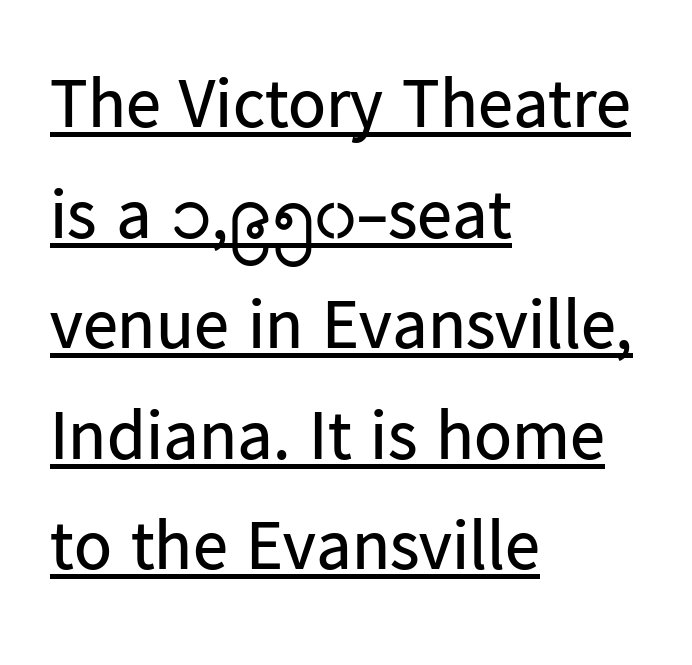
These glyphs show unthickened strokes, regular width or finer. Baseline-to-baseline distance is the conventional proportion of letter height. No feet cap the strokes, marking this as sans-serif type. Nobody touched the tracking dial on this one.
